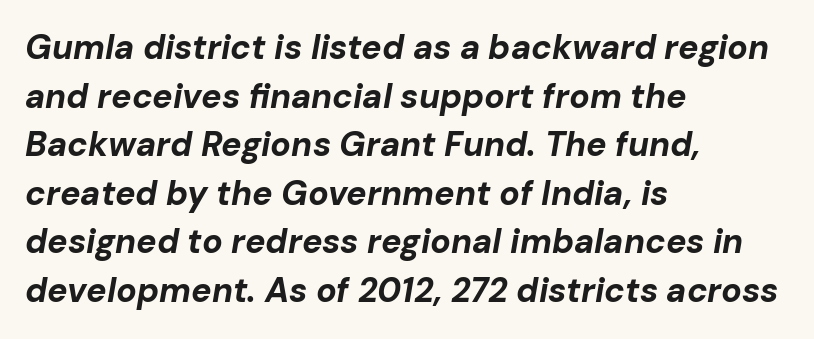
Rows of type keep a routine distance in the vertical direction. Honestly, the letter spacing is just normal — you wouldn't notice it. Heft: maximum for text — a bold. Letters rest on an invisible, unmarked baseline. Compared with ordinary roman type, these characters are visibly tilted. Leftover space on each line is placed entirely after the last word.
